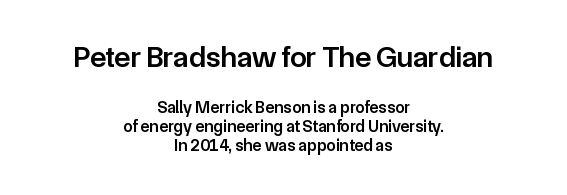
The line-height multiplier appears low, near solid setting. Note the varied advance widths — an 'i' is clearly narrower than an 'm'. Semibold letterforms, between regular and bold. The gaps between neighbouring characters are ordinary and unremarkable. Character size in the leading block exceeds that of the trailing block. The area under the type is left untouched.
